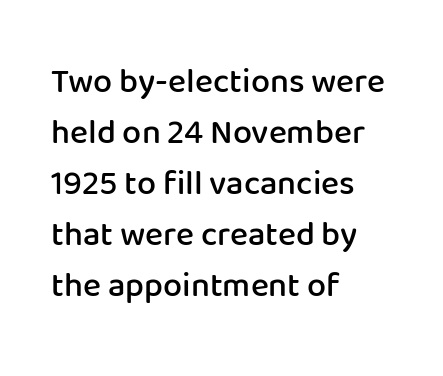
{"serif": "no", "italic": "no", "bold": "semi", "weight": "semibold", "width": "normal", "stroke_contrast": "low", "x_height": "medium", "monospaced": "no", "underline": "no", "align": "left", "line_spacing": "normal", "line_spacing_ratio": 1.5, "letter_spacing": "normal", "letter_spacing_em": 0.0, "glyph_px": 34}
